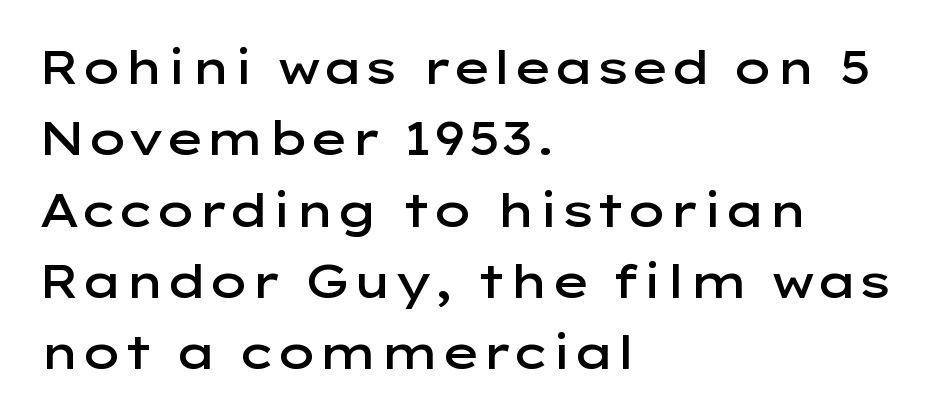
{"serif": "no", "italic": "no", "bold": "semi", "weight": "semibold", "width": "wide", "stroke_contrast": "low", "x_height": "medium", "monospaced": "no", "underline": "no", "align": "left", "line_spacing": "normal", "line_spacing_ratio": 1.55, "letter_spacing": "normal", "letter_spacing_em": 0.0, "glyph_px": 46}
